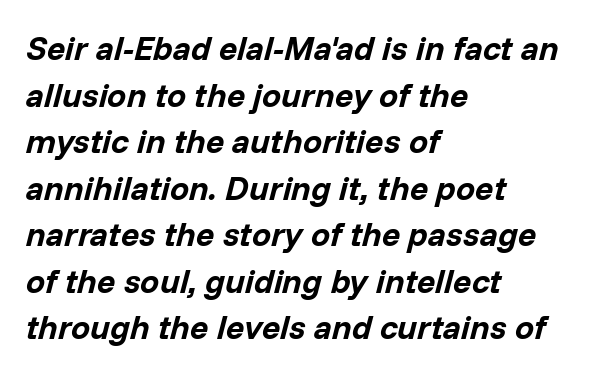
{"italic": "yes", "lean": "right", "slant_degrees": 14, "bold": "yes", "weight": "bold", "width": "normal", "stroke_contrast": "low", "x_height": "medium", "monospaced": "no", "underline": "no", "align": "left", "line_spacing": "normal", "line_spacing_ratio": 1.37, "letter_spacing": "normal", "letter_spacing_em": 0.0, "glyph_px": 34}
